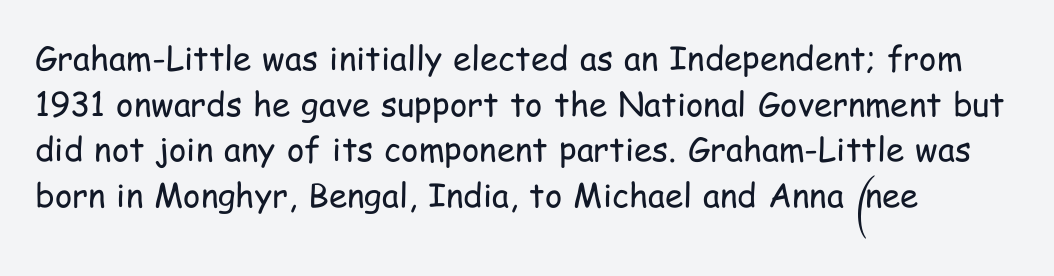
The image shows 33 px regular-weight, condensed sans-serif type, upright; set left-aligned, normal line spacing (1.38x), normal letter spacing, not underlined; low stroke contrast and a medium x-height.
